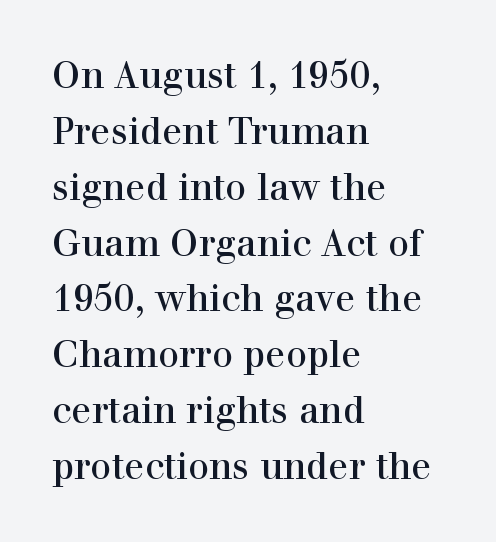
{"serif": "yes", "italic": "no", "width": "normal", "x_height": "medium", "monospaced": "no", "underline": "no", "align": "left", "line_spacing": "normal", "line_spacing_ratio": 1.51, "letter_spacing": "normal", "letter_spacing_em": 0.0, "glyph_px": 37}
